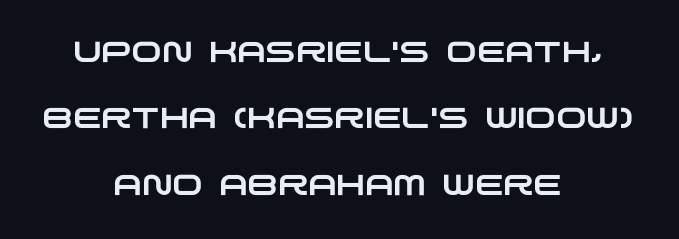
Each letter's strokes conclude bluntly, with no projecting serifs. Observe the ordinary spacing: letters are neighbours, not strangers. Varying glyph widths throughout — classic text-font behaviour. The vertical gap from one line to the next is large. Compared with a flush-left layout, this one balances lines on the center instead.
